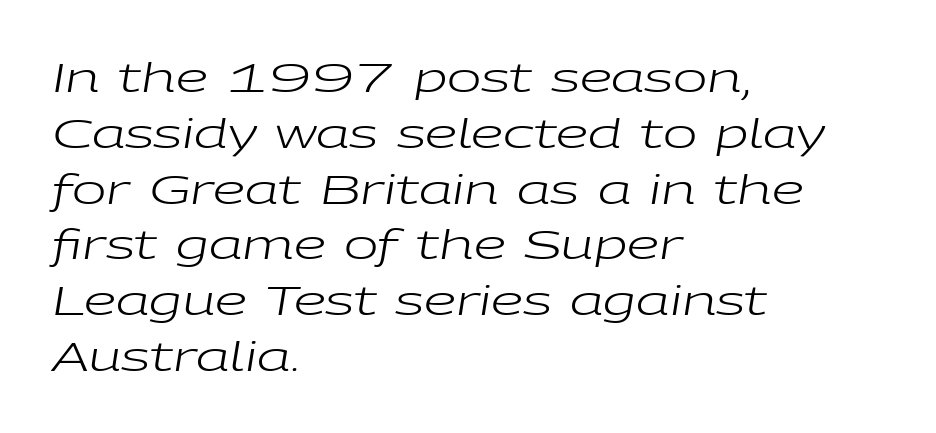
Notice how the passage keeps a crisp vertical edge on the left only. An italicized treatment has been applied to the whole sample. Words appear dense and cohesive because spacing is normal. If you measured baseline to baseline, you'd find a middling distance.
